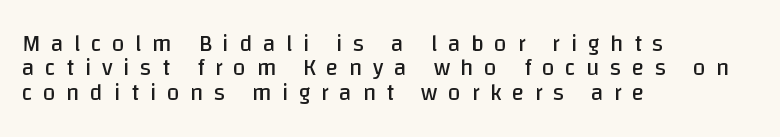
{"italic": "no", "bold": "no", "underline": "no", "align": "left", "line_spacing": "tight", "line_spacing_ratio": 1.06, "letter_spacing": "wide", "letter_spacing_em": 0.46, "glyph_px": 23}
